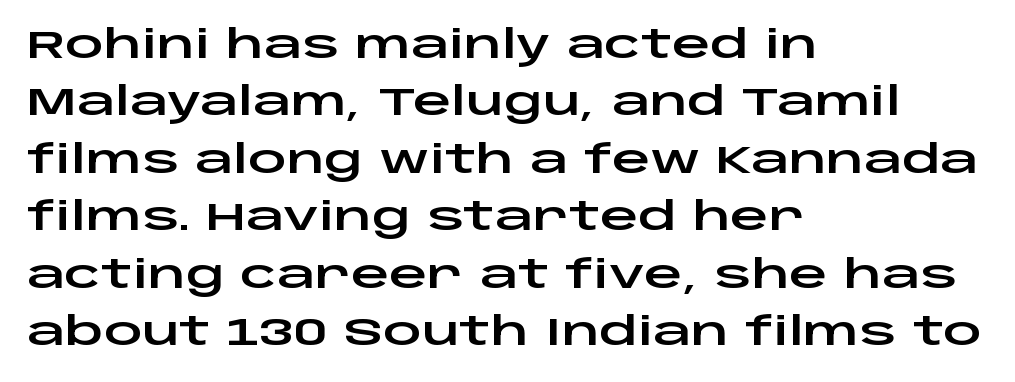
{"serif": "no", "italic": "no", "width": "wide", "stroke_contrast": "low", "x_height": "large", "monospaced": "no", "underline": "no", "align": "left", "line_spacing": "normal", "line_spacing_ratio": 1.51, "letter_spacing": "normal", "letter_spacing_em": 0.0, "glyph_px": 38}
